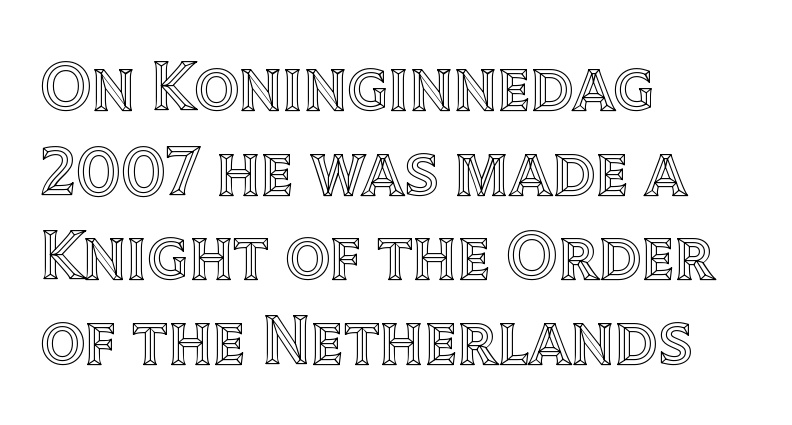
Q: Is the text italic (slanted)? A: No, it is upright.
Q: Is the text underlined? A: No.
Q: How is the paragraph aligned? A: Left-aligned.
Q: Is the spacing between letters normal or unusually wide? A: Normal.
Q: Width (condensed, normal, or wide)? A: Normal.
Q: x-height? A: Large.
Q: Monospaced? A: No.
